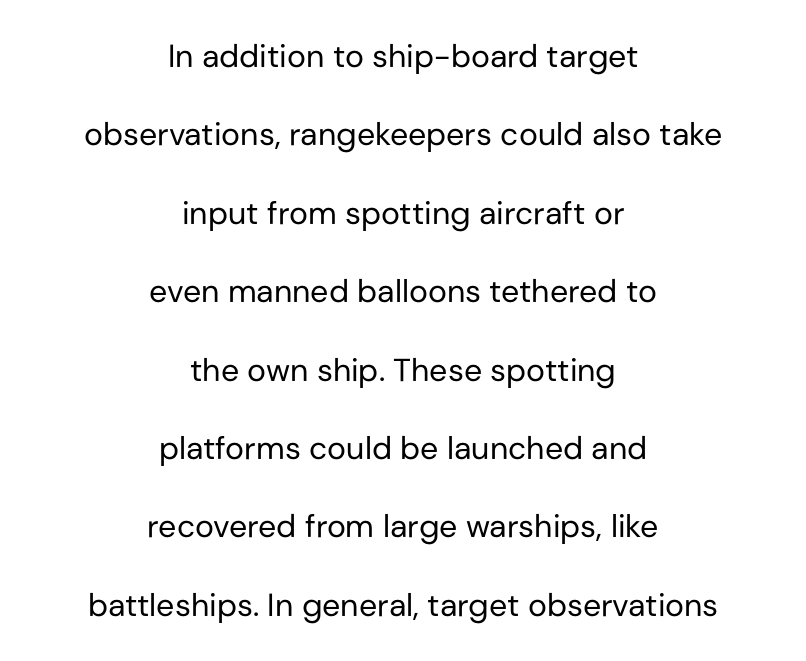
These lines are rendered in a variable-pitch font. The lines are spread far apart with generous leading. Stroke thickness stays within the range of a standard reading face or lighter. The gap between lines stays unmarked. The typesetter chose a symmetrical, centered arrangement here. The type family on display is of the sans-serif kind.
